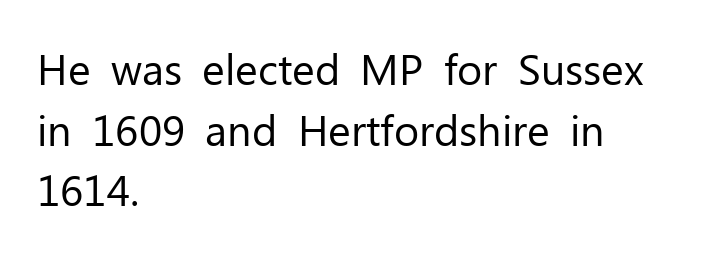
The image shows 43 px regular-weight sans-serif type, upright; set left-aligned, normal line spacing (1.41x), normal letter spacing, not underlined; low stroke contrast and a medium x-height.
